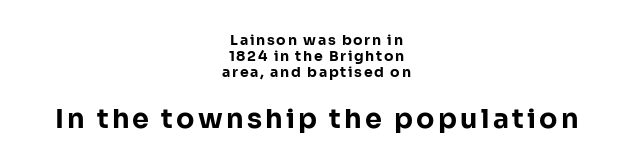
The image shows 27 px bold type, upright; set centered, tight line spacing (1.15x), not underlined; the second (bottom) block is 1.93x larger.
